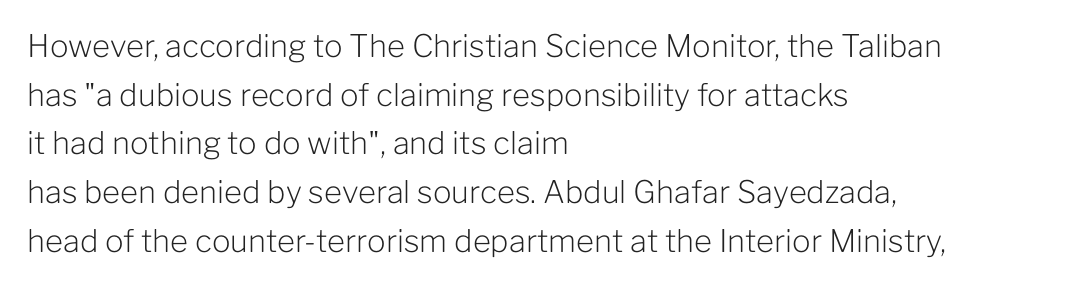
{"serif": "no", "italic": "no", "bold": "no", "weight": "light", "width": "normal", "stroke_contrast": "low", "x_height": "medium", "monospaced": "no", "underline": "no", "align": "left", "line_spacing": "normal", "line_spacing_ratio": 1.57, "letter_spacing": "normal", "letter_spacing_em": 0.0, "glyph_px": 31}
